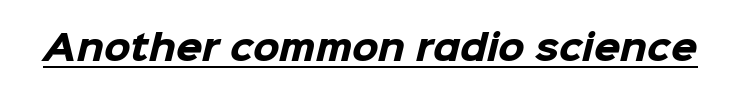
The image shows 34 px heavy sans-serif type; set normal letter spacing, underlined; low stroke contrast and a medium x-height.
